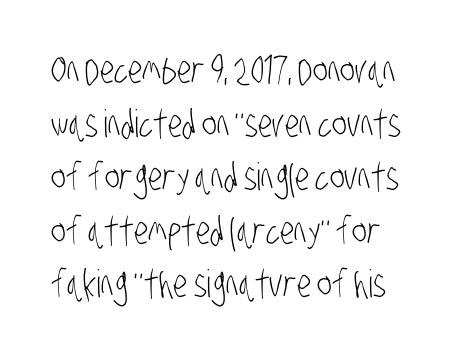
{"serif": "no", "bold": "no", "weight": "light", "width": "condensed", "stroke_contrast": "low", "x_height": "large", "monospaced": "no", "underline": "no", "align": "left", "line_spacing": "normal", "line_spacing_ratio": 1.41, "letter_spacing": "normal", "letter_spacing_em": 0.0, "glyph_px": 38}
